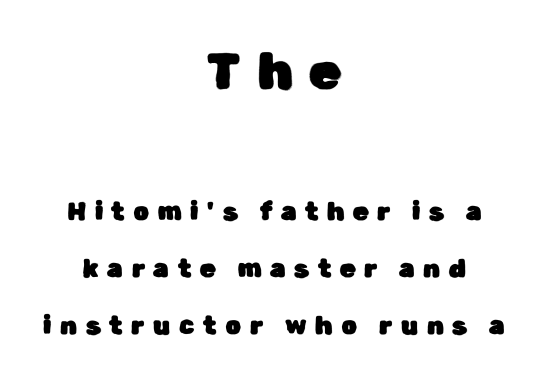
Check where the strokes stop: nothing finishes them off — pure sans. Note the varied advance widths — an 'i' is clearly narrower than an 'm'. The space directly below the letters is spotless. The block of text is sparse from top to bottom, with ample space between rows. Characters remain perfectly vertical along every line. The lines in this sample share a center point and differ in where they start and stop.
